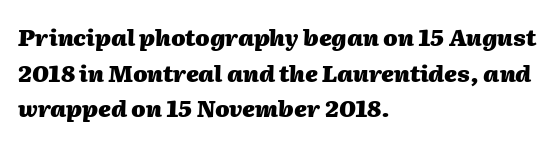
Q: Is the text bold? A: Yes.
Q: Is the text italic (slanted)? A: Yes, it leans right by about 2 degrees.
Q: Is the text underlined? A: No.
Q: How is the paragraph aligned? A: Left-aligned.
Q: Is the spacing between letters normal or unusually wide? A: Normal.
Q: Is the spacing between lines tight, normal or loose? A: Normal.
